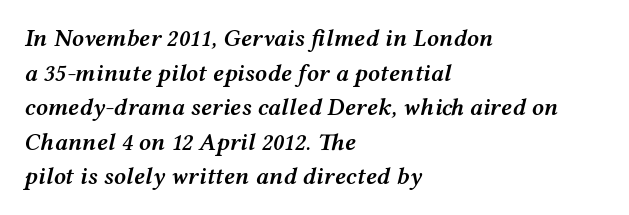
Characters follow at the spacing the type designer built in. The block of text has a typical density, with ordinary space between rows. Horizontal alignment here is leftward, the default for most running prose. Quick note: italic. The area under the type is left untouched.
